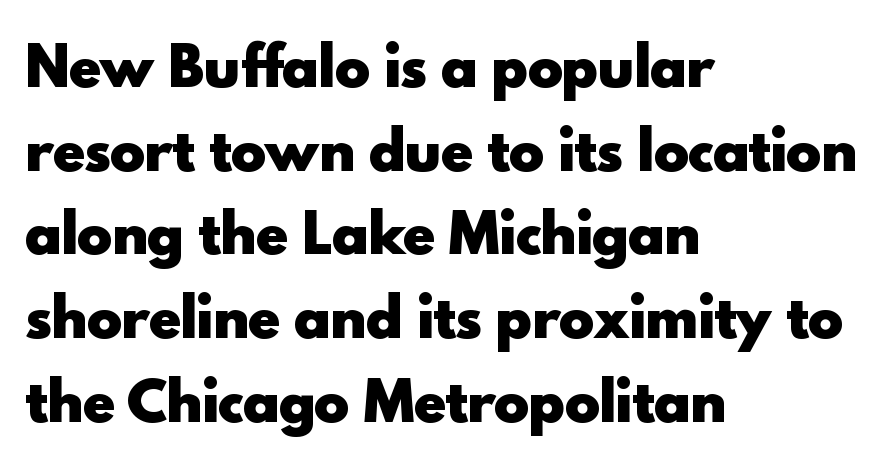
The image shows 53 px heavy sans-serif type, upright; set left-aligned, normal line spacing (1.58x), normal letter spacing, not underlined; a small x-height.
